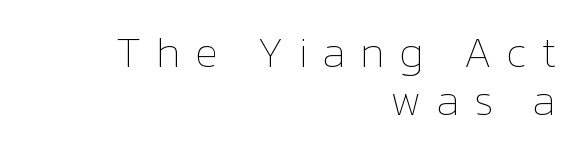
The image shows 43 px thin type, upright; set right-aligned, tight line spacing (1.11x), unusually wide letter spacing (+0.33 em), not underlined; low stroke contrast and a medium x-height.
